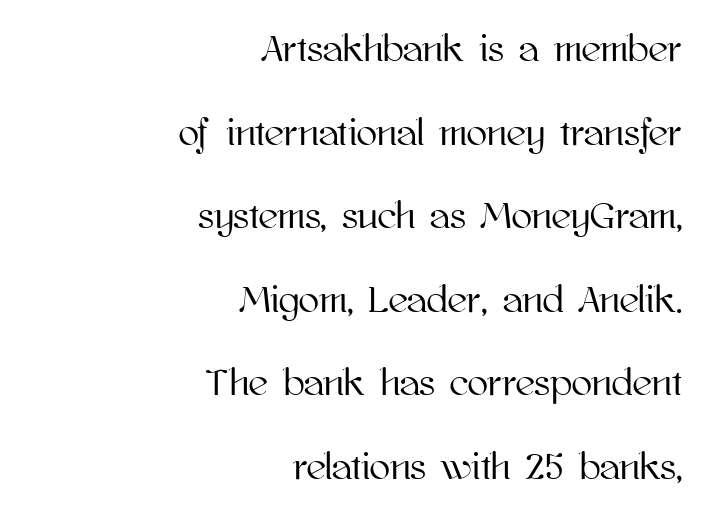
The image shows 38 px text type, upright; set right-aligned, loose line spacing (2.2x), normal letter spacing, not underlined; high stroke contrast and a medium x-height.
